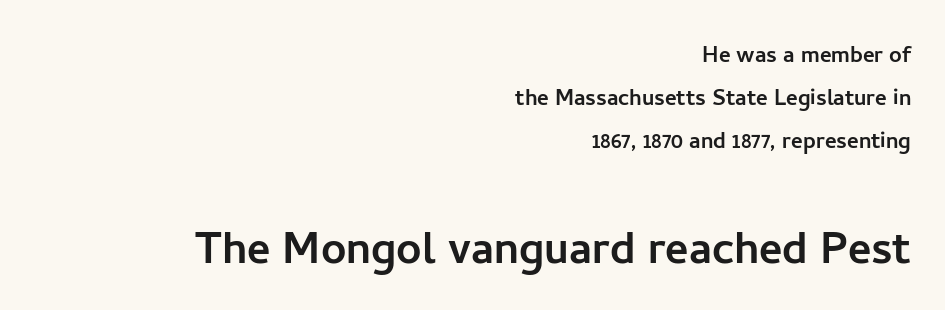
Varying glyph widths throughout — classic text-font behaviour. The axis of the letterforms is exactly vertical. Words appear dense and cohesive because spacing is normal. Descenders hang freely into open space.
